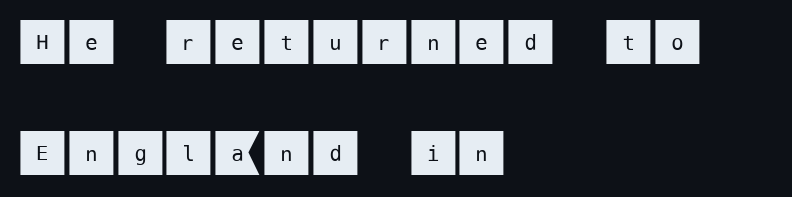
Q: Is the text italic (slanted)? A: No, it is upright.
Q: Is the typeface a serif or a sans-serif typeface? A: Sans-serif.
Q: Is the text underlined? A: No.
Q: How is the paragraph aligned? A: Left-aligned.
Q: Is the spacing between letters normal or unusually wide? A: Normal.
Q: Is the spacing between lines tight, normal or loose? A: Loose.
Q: Width (condensed, normal, or wide)? A: Normal.
Q: Stroke contrast? A: Medium.
Q: x-height? A: Large.
